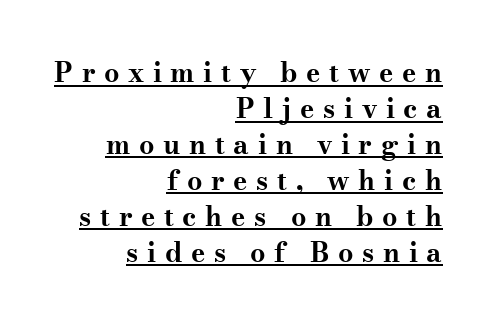
{"italic": "no", "bold": "yes", "underline": "yes", "align": "right", "line_spacing": "normal", "line_spacing_ratio": 1.33, "letter_spacing": "wide", "letter_spacing_em": 0.32, "glyph_px": 27}
